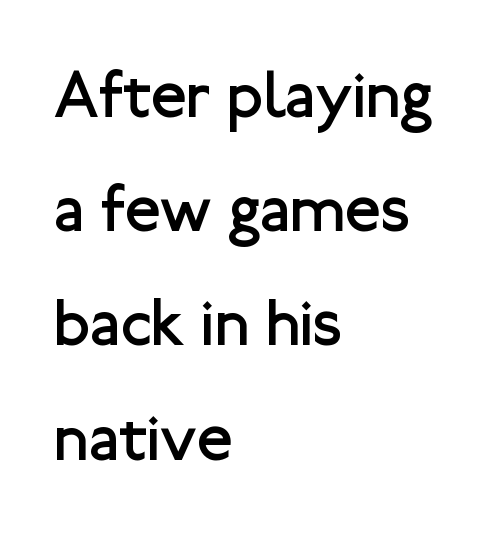
Q: Is the text bold? A: No.
Q: Is the text italic (slanted)? A: No, it is upright.
Q: Is the typeface a serif or a sans-serif typeface? A: Sans-serif.
Q: Is the text underlined? A: No.
Q: How is the paragraph aligned? A: Left-aligned.
Q: Is the spacing between letters normal or unusually wide? A: Normal.
Q: Width (condensed, normal, or wide)? A: Normal.
Q: Stroke contrast? A: Low.
Q: x-height? A: Medium.
Q: Monospaced? A: No.
